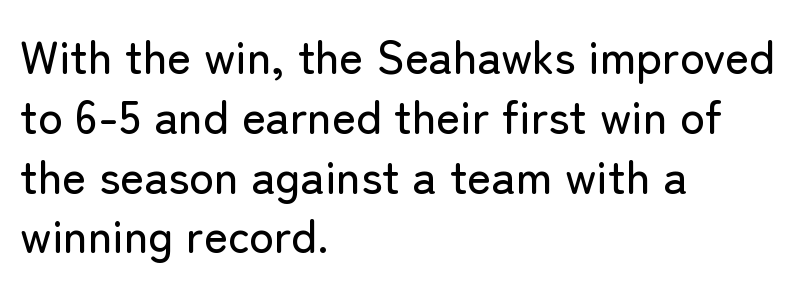
The image shows 46 px sans-serif type, upright; set left-aligned, normal line spacing (1.3x), normal letter spacing, not underlined; low stroke contrast and a medium x-height.
